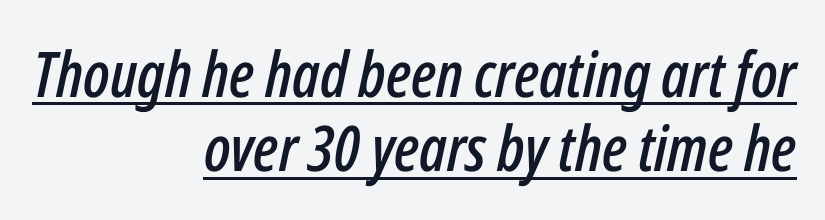
The image shows 63 px condensed type, italic (leaning right); set right-aligned, line spacing 1.18x, normal letter spacing, underlined; low stroke contrast and a medium x-height.
